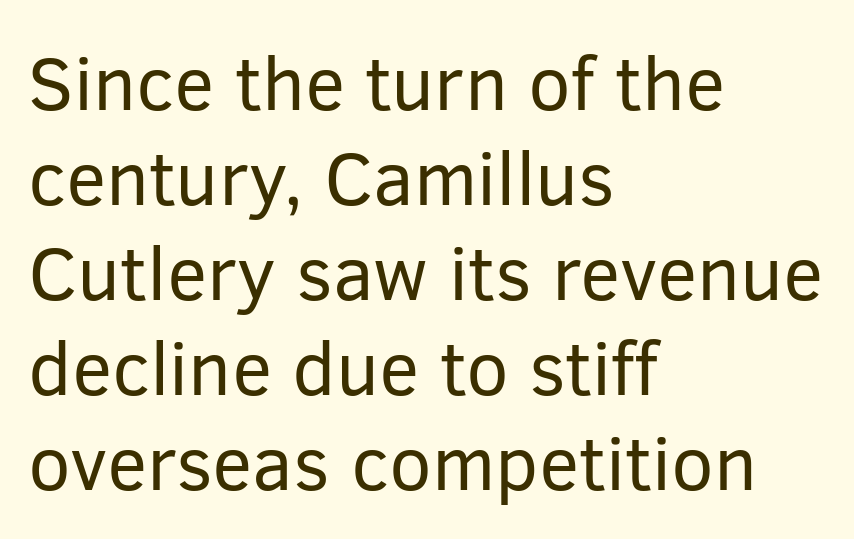
The text was rendered using a sans face with plain stroke endings. The text block is weighted toward the left margin, trailing off unevenly rightward. Note the varied advance widths — an 'i' is clearly narrower than an 'm'. You could call the tracking neutral — neither tight nor loose.
